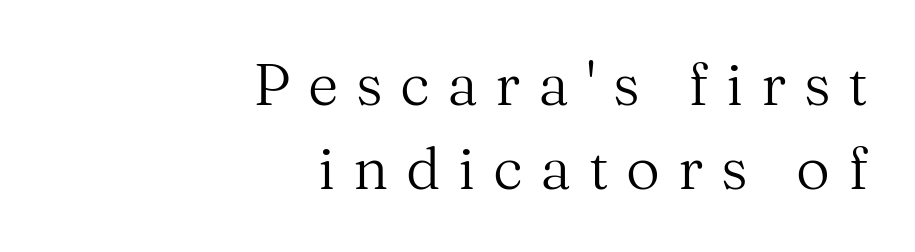
{"serif": "yes", "italic": "no", "bold": "no", "weight": "regular", "width": "normal", "stroke_contrast": "medium", "x_height": "medium", "monospaced": "no", "underline": "no", "align": "right", "line_spacing": "normal", "line_spacing_ratio": 1.42, "letter_spacing": "wide", "letter_spacing_em": 0.3, "glyph_px": 59}
